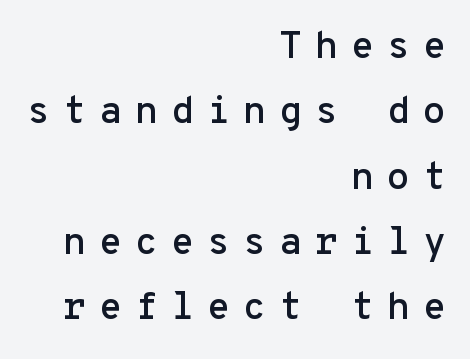
The image shows 38 px sans-serif type, upright, monospaced; set right-aligned, line spacing 1.72x, unusually wide letter spacing (+0.33 em), not underlined; low stroke contrast and a medium x-height.
